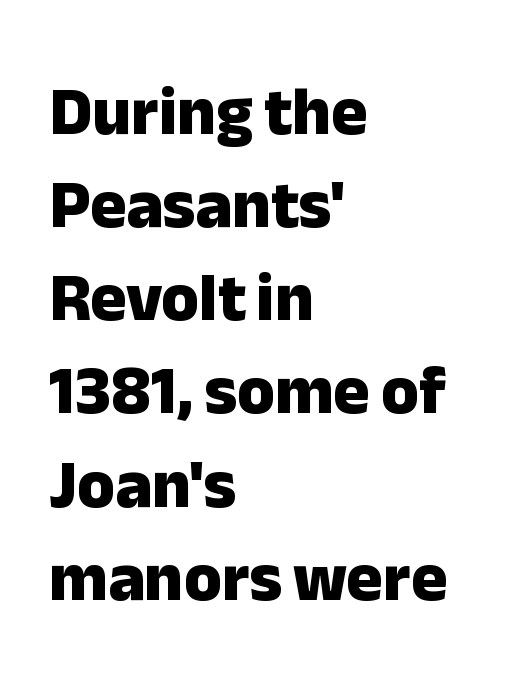
{"serif": "no", "italic": "no", "bold": "yes", "weight": "heavy", "width": "normal", "stroke_contrast": "low", "x_height": "medium", "monospaced": "no", "underline": "no", "align": "left", "line_spacing": "normal", "line_spacing_ratio": 1.37, "letter_spacing": "normal", "letter_spacing_em": 0.0, "glyph_px": 68}
